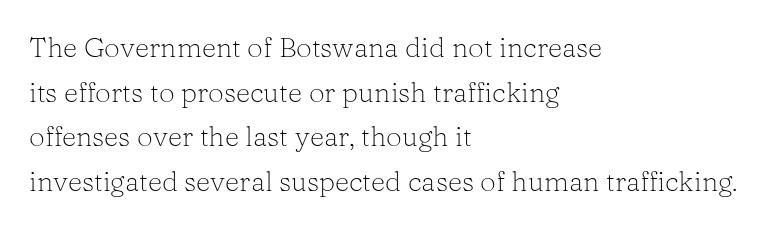
The image shows 28 px light serif type, upright; set left-aligned, normal line spacing (1.59x), normal letter spacing, not underlined; low stroke contrast and a medium x-height.
